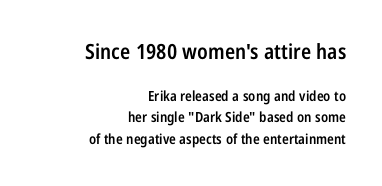
{"italic": "no", "bold": "semi", "underline": "no", "align": "right", "line_spacing": "normal", "line_spacing_ratio": 1.56, "letter_spacing": "normal", "letter_spacing_em": 0.0, "larger_block": "first", "size_ratio": 1.5, "glyph_px": 21}
